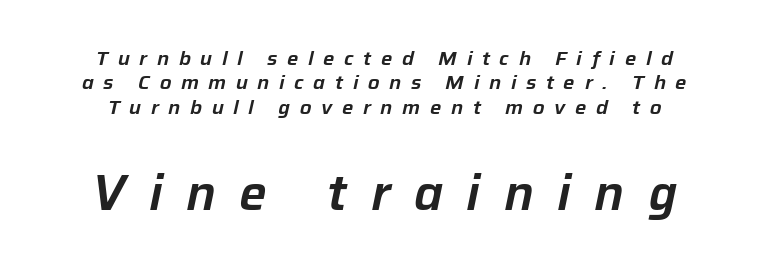
{"italic": "yes", "lean": "right", "slant_degrees": 12, "width": "normal", "stroke_contrast": "low", "x_height": "medium", "monospaced": "no", "underline": "no", "align": "center", "line_spacing_ratio": 1.22, "letter_spacing": "wide", "letter_spacing_em": 0.48, "larger_block": "second", "size_ratio": 2.45, "glyph_px": 49}
